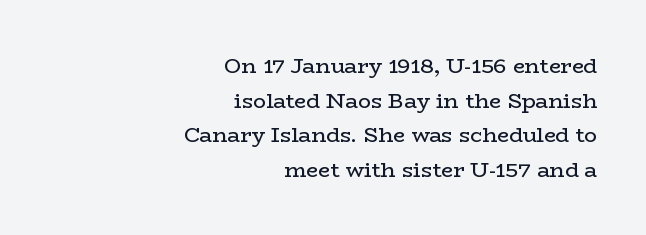
The image shows 21 px text type, upright; set right-aligned, normal line spacing (1.65x), normal letter spacing, not underlined.
